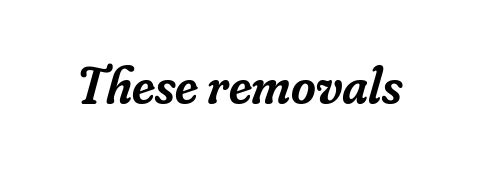
Rule under the text: the space is simply empty. In terms of weight, the rendering is demibold, just under bold. The passage shown is typed in a proportional face where columns would drift. Note: serifs present on the glyphs. You could call the tracking neutral — neither tight nor loose. The typography opts for an oblique posture over an upright one.
